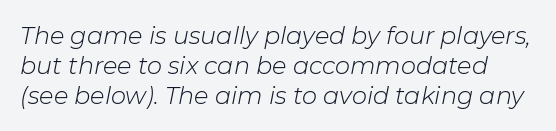
{"italic": "yes", "lean": "right", "slant_degrees": 11, "bold": "no", "underline": "no", "line_spacing_ratio": 1.24, "letter_spacing": "normal", "letter_spacing_em": 0.0, "glyph_px": 24}
